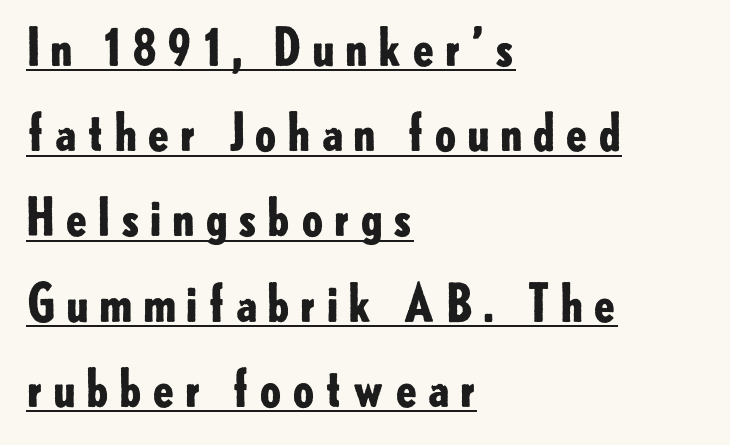
The image shows 51 px bold sans-serif type, upright; set left-aligned, normal line spacing (1.67x), underlined; low stroke contrast and a small x-height.
